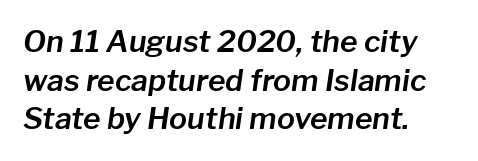
Q: Is the text italic (slanted)? A: Yes, it leans right by about 8 degrees.
Q: Is the text underlined? A: No.
Q: How is the paragraph aligned? A: Left-aligned.
Q: Is the spacing between letters normal or unusually wide? A: Normal.
Q: Is the spacing between lines tight, normal or loose? A: Normal.
Q: Width (condensed, normal, or wide)? A: Normal.
Q: Stroke contrast? A: Low.
Q: x-height? A: Medium.
Q: Monospaced? A: No.
